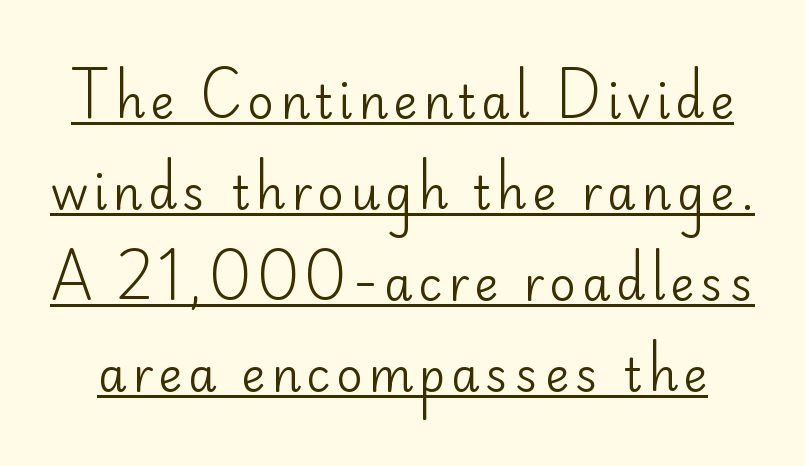
Caption: face not bold, strokes unweighted. Each letter keeps its own natural width here, so spacing adapts to shape. Leading: increased. The axis of the letterforms is exactly vertical.
